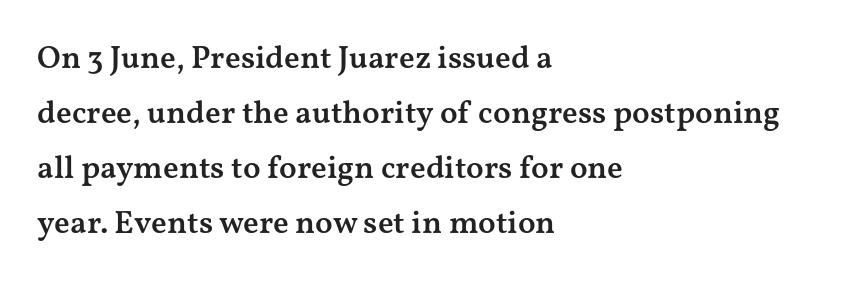
{"serif": "yes", "italic": "no", "bold": "semi", "weight": "semibold", "width": "wide", "stroke_contrast": "medium", "x_height": "medium", "monospaced": "no", "underline": "no", "align": "left", "line_spacing_ratio": 1.72, "letter_spacing": "normal", "letter_spacing_em": 0.0, "glyph_px": 32}
